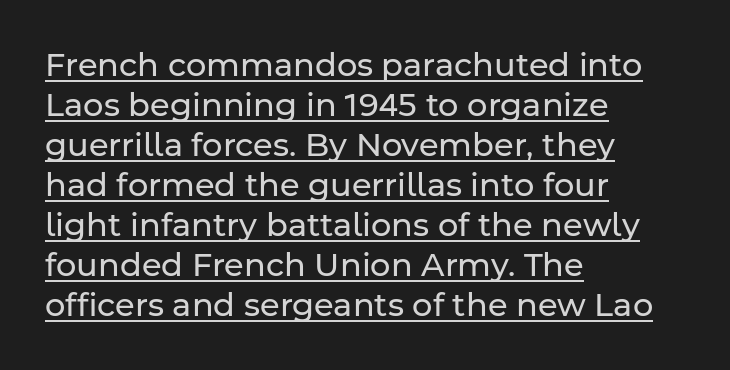
The image shows 32 px regular-weight sans-serif type, upright; set left-aligned, normal line spacing (1.25x), normal letter spacing, underlined; low stroke contrast and a medium x-height.
